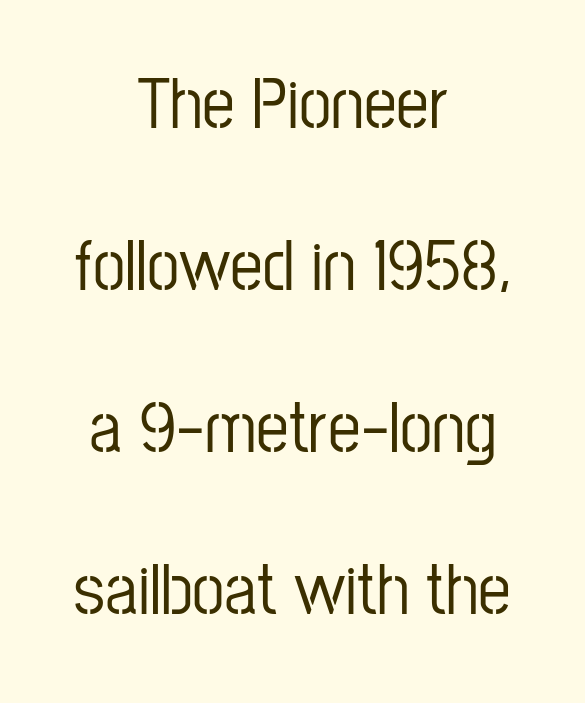
Nope, no serifs anywhere on these letters. Spacing verdict: proportional, widths tailored to each character. Caption: multi-line text, centered on the measure. The vertical gap from one line to the next is large. A typesetter would mark this as roman, not italic.
